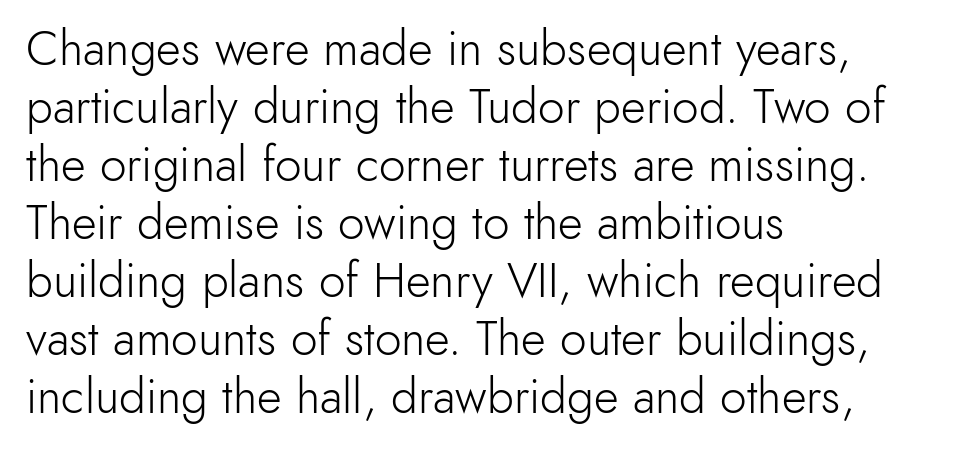
Q: Is the text bold? A: No.
Q: Is the text italic (slanted)? A: No, it is upright.
Q: Is the typeface a serif or a sans-serif typeface? A: Sans-serif.
Q: Is the text underlined? A: No.
Q: How is the paragraph aligned? A: Left-aligned.
Q: Is the spacing between letters normal or unusually wide? A: Normal.
Q: Width (condensed, normal, or wide)? A: Normal.
Q: x-height? A: Small.
Q: Monospaced? A: No.
